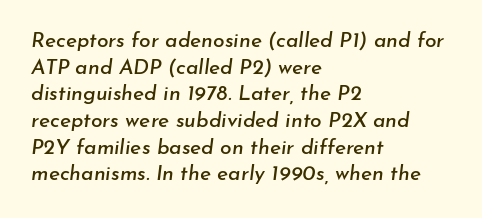
Caption: multi-line text, flush left, ragged right. This is oblique type, the kind used for emphasis or titles. Only glyphs here, with clear space below each row. The vertical gap from one line to the next is medium. Short note: letters normally spaced.
